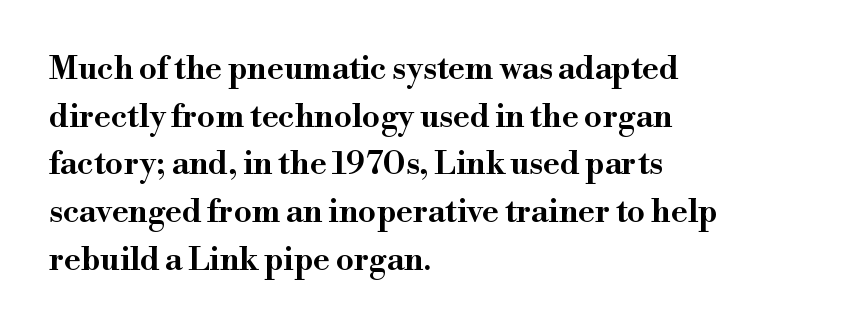
Q: Is the text italic (slanted)? A: No, it is upright.
Q: Is the typeface a serif or a sans-serif typeface? A: Serif.
Q: Is the text underlined? A: No.
Q: How is the paragraph aligned? A: Left-aligned.
Q: Is the spacing between letters normal or unusually wide? A: Normal.
Q: Is the spacing between lines tight, normal or loose? A: Normal.
Q: Width (condensed, normal, or wide)? A: Wide.
Q: Stroke contrast? A: High.
Q: x-height? A: Small.
Q: Monospaced? A: No.
